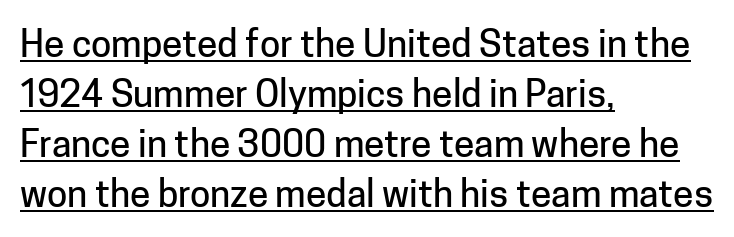
The font's upright variant was chosen for this text. These lines are rendered in a variable-pitch font. Letterform terminals end flat and unadorned throughout the passage. This rendering leaves character spacing at its baseline value. The words here are underlined. The setting favours the left margin, as ordinary paragraphs usually do.
